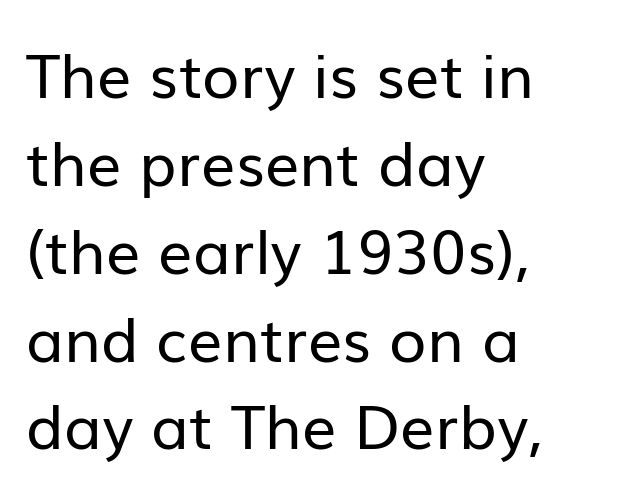
{"serif": "no", "italic": "no", "bold": "no", "weight": "regular", "width": "normal", "stroke_contrast": "low", "x_height": "medium", "monospaced": "no", "underline": "no", "align": "left", "line_spacing": "normal", "line_spacing_ratio": 1.44, "letter_spacing": "normal", "letter_spacing_em": 0.0, "glyph_px": 61}
